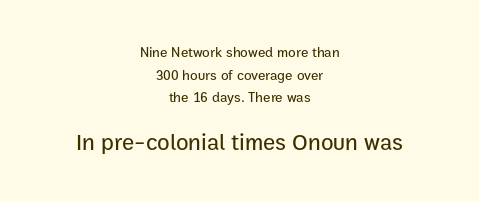
The image shows 23 px text type, upright; set centered, normal line spacing (1.62x), normal letter spacing, not underlined; the second (bottom) block is 1.64x larger.
